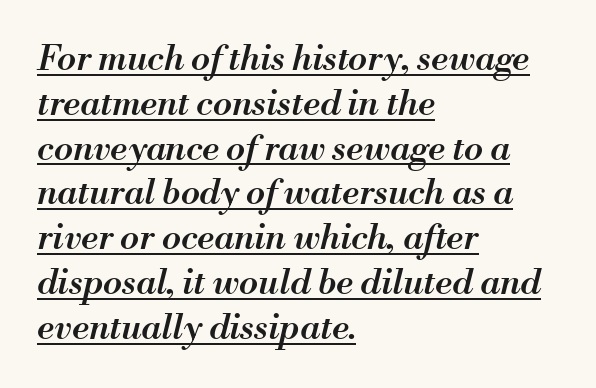
Style check: oblique. In CSS terms this would be text-align: left. The letters advance in unequal steps, a hallmark of proportional type. Caption: standard tracking, unaltered. Each line of the rendering has a horizontal stroke beneath the glyphs. Is the type bold? Partly — it's a semibold, heavier than regular but not fully bold.
